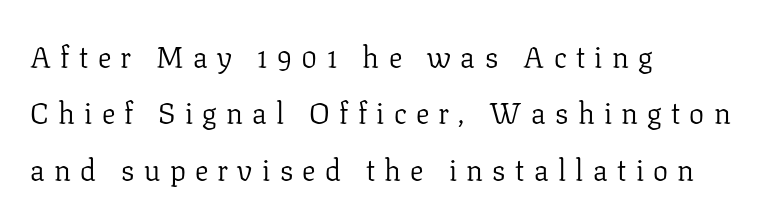
Q: Is the text bold? A: No.
Q: Is the text italic (slanted)? A: No, it is upright.
Q: Is the typeface a serif or a sans-serif typeface? A: Serif.
Q: Is the text underlined? A: No.
Q: How is the paragraph aligned? A: Left-aligned.
Q: Is the spacing between letters normal or unusually wide? A: Unusually wide.
Q: Width (condensed, normal, or wide)? A: Normal.
Q: Stroke contrast? A: Low.
Q: x-height? A: Medium.
Q: Monospaced? A: No.
